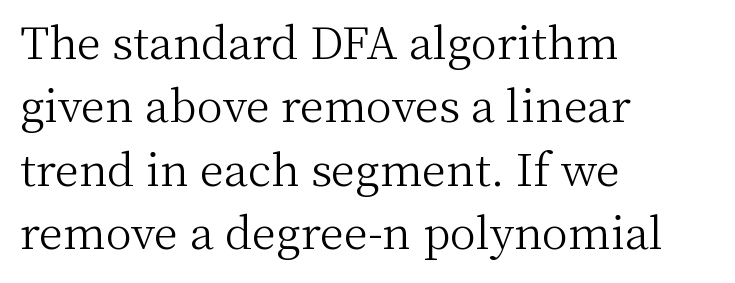
Q: Is the text bold? A: No.
Q: Is the text italic (slanted)? A: No, it is upright.
Q: Is the typeface a serif or a sans-serif typeface? A: Serif.
Q: Is the text underlined? A: No.
Q: How is the paragraph aligned? A: Left-aligned.
Q: Is the spacing between letters normal or unusually wide? A: Normal.
Q: Is the spacing between lines tight, normal or loose? A: Normal.
Q: Width (condensed, normal, or wide)? A: Normal.
Q: Stroke contrast? A: Medium.
Q: x-height? A: Medium.
Q: Monospaced? A: No.
